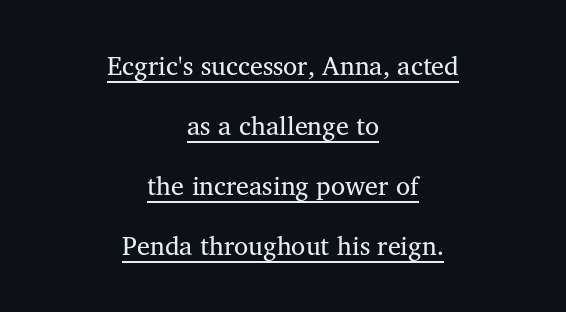
Q: Is the text bold? A: No.
Q: Is the text italic (slanted)? A: No, it is upright.
Q: Is the text underlined? A: Yes.
Q: How is the paragraph aligned? A: Centered.
Q: Is the spacing between letters normal or unusually wide? A: Normal.
Q: Is the spacing between lines tight, normal or loose? A: Loose.
